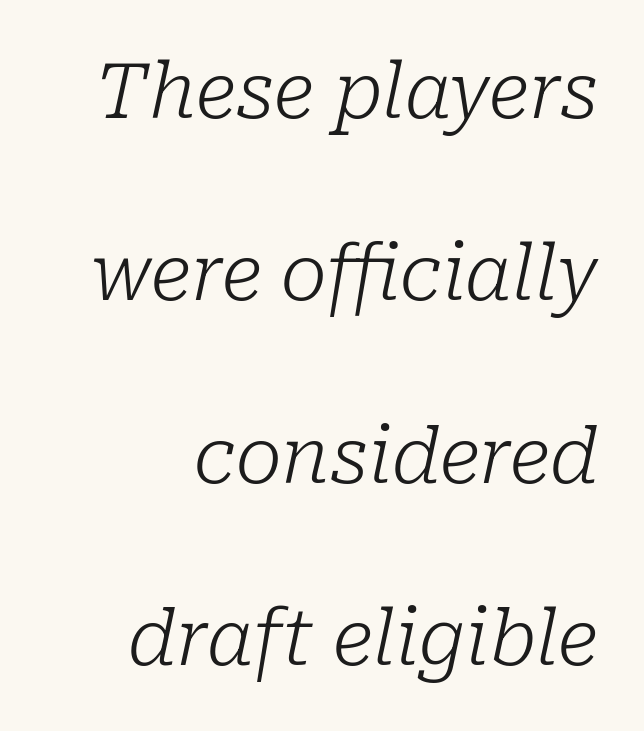
The gaps between neighbouring characters are ordinary and unremarkable. Descenders are the only things crossing below the line. The space between consecutive lines is lavish. You can tell it's italic because the verticals aren't actually vertical. A typesetter would call this proportional, since set widths differ per character. Check where the strokes stop: tiny serifs finish them off.
